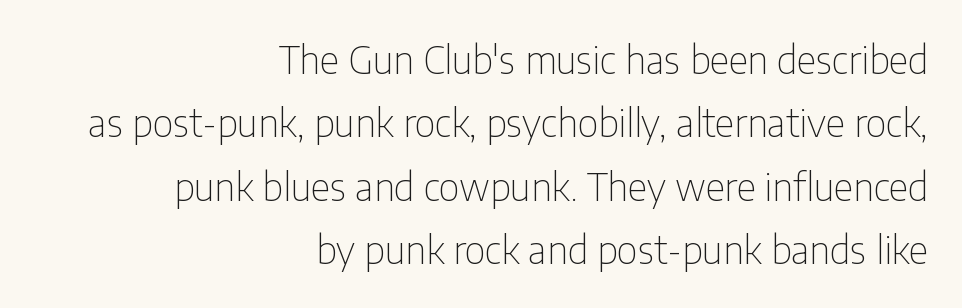
Look at the tracking — it's just the regular setting, nothing added. The lines sit at an ordinary, default distance from one another. Weight: in the light-to-regular range. Is there any slant? The stems are plumb.
